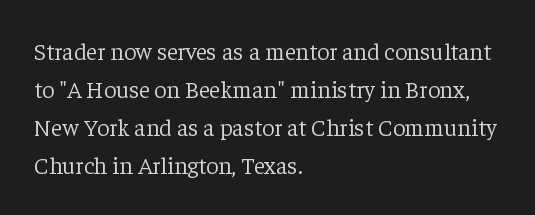
The image shows 24 px text type, upright; set left-aligned, normal line spacing (1.59x), normal letter spacing, not underlined.
